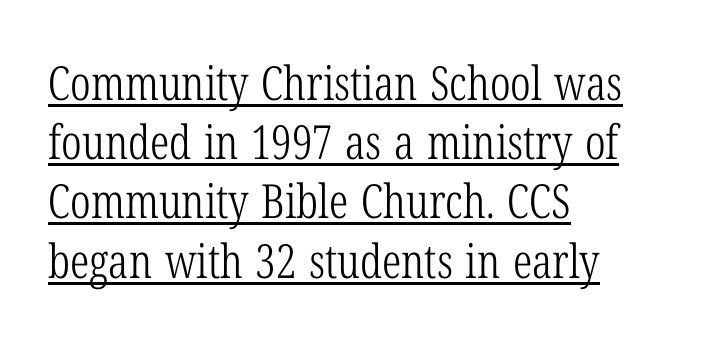
The image shows 47 px light, condensed serif type, upright; set left-aligned, normal line spacing (1.26x), normal letter spacing, underlined; low stroke contrast and a medium x-height.
